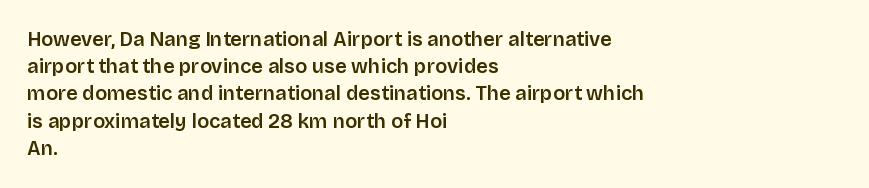
The image shows 20 px text type, upright; set left-aligned, normal line spacing (1.36x), normal letter spacing, not underlined.
